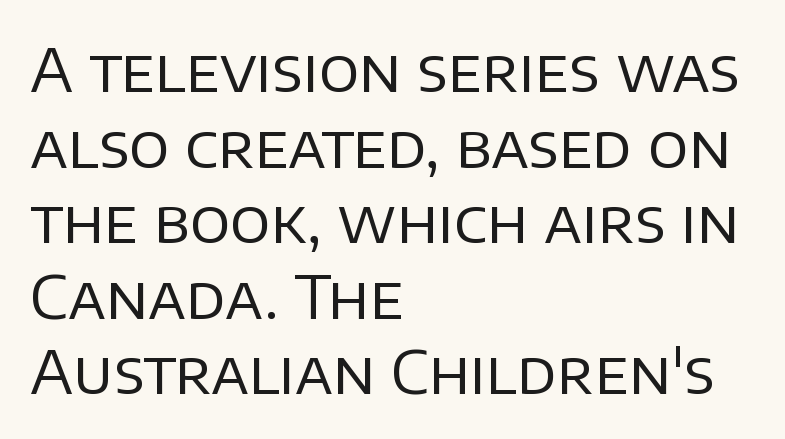
The image shows 60 px regular-weight sans-serif type, upright; set left-aligned, normal line spacing (1.26x), normal letter spacing, not underlined; low stroke contrast and a large x-height.
